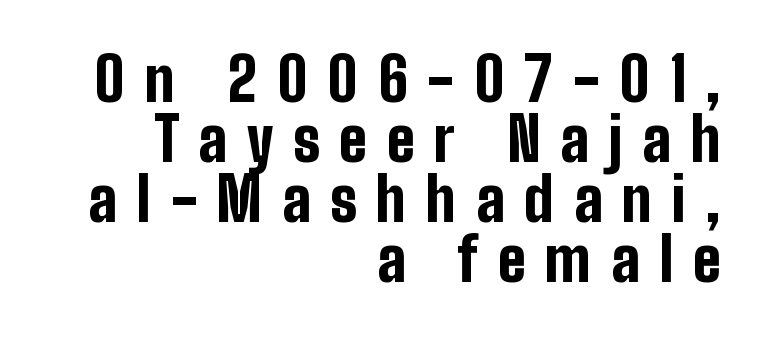
Q: Is the text bold? A: Yes.
Q: Is the text italic (slanted)? A: No, it is upright.
Q: Is the typeface a serif or a sans-serif typeface? A: Sans-serif.
Q: Is the text underlined? A: No.
Q: How is the paragraph aligned? A: Right-aligned.
Q: Is the spacing between letters normal or unusually wide? A: Unusually wide.
Q: Is the spacing between lines tight, normal or loose? A: Tight.
Q: Width (condensed, normal, or wide)? A: Condensed.
Q: Stroke contrast? A: Low.
Q: x-height? A: Medium.
Q: Monospaced? A: No.
